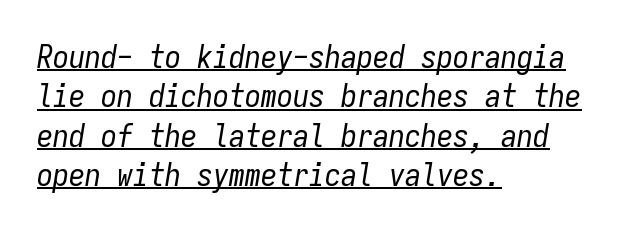
The passage shown leans; its letterforms are oblique. Decoration check: the copy is underlined. This rendering uses left alignment, leaving the right contour irregular. Fixed-width glyphs throughout — classic coding-font behaviour.
